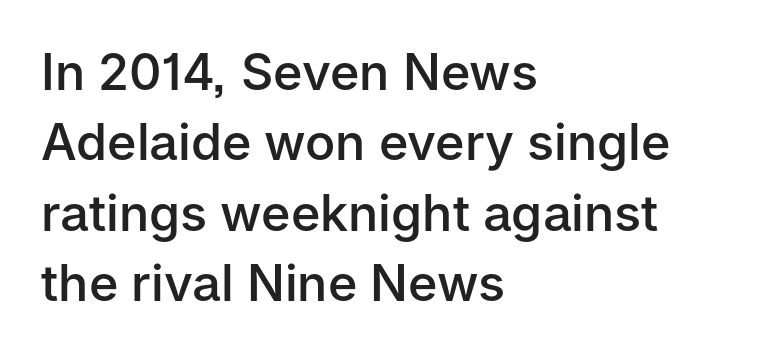
{"serif": "no", "italic": "no", "bold": "semi", "weight": "semibold", "width": "normal", "stroke_contrast": "low", "x_height": "medium", "monospaced": "no", "underline": "no", "align": "left", "line_spacing": "normal", "line_spacing_ratio": 1.41, "letter_spacing": "normal", "letter_spacing_em": 0.0, "glyph_px": 50}
